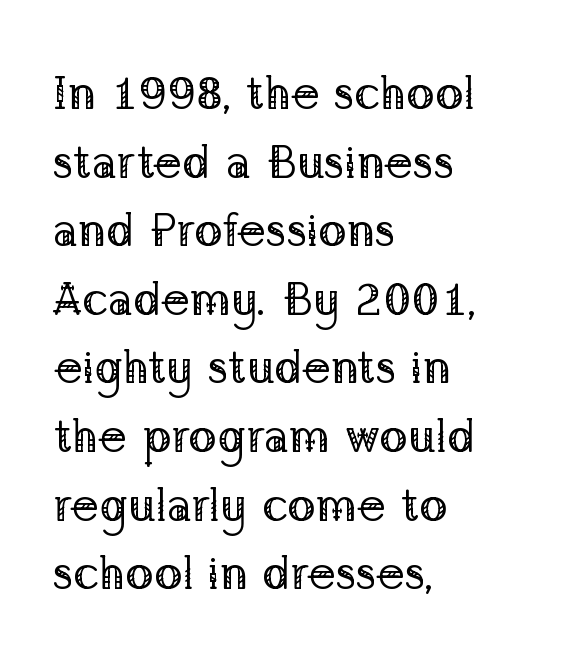
These lines were composed using upright roman letters. Classification — serif. The lines in this sample share a left origin and differ only in where they stop. The line-height multiplier appears to be the usual default. Nobody drew a line under any word here.
